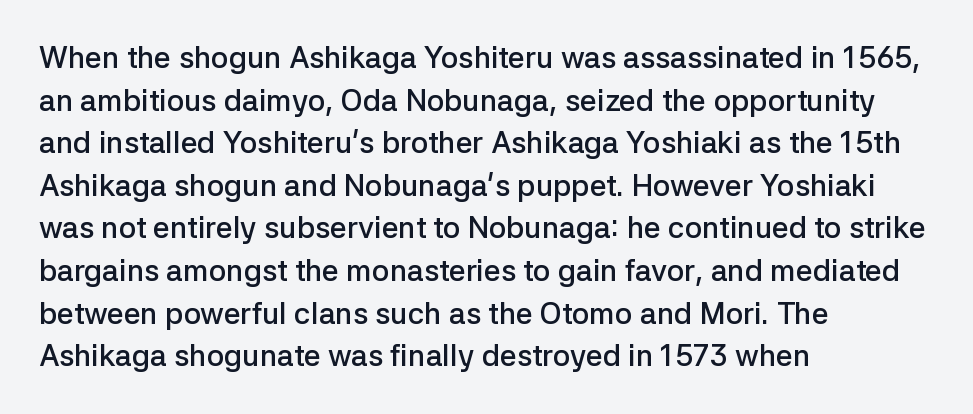
The image shows 30 px semibold sans-serif type, upright; set left-aligned, normal line spacing (1.42x), normal letter spacing, not underlined; low stroke contrast and a medium x-height.
